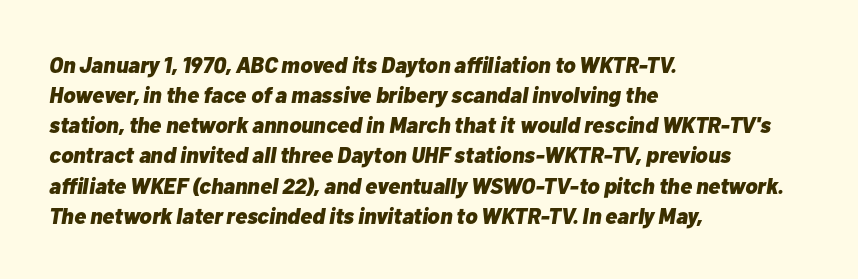
Typographic density is high because the face is bold. This rendering features lettering with no underline. Slant detected: the letters are inclined. The vertical gap from one line to the next is medium. Spacing between characters is what you'd get straight out of the box. Left-aligned paragraph, ragged on the right.
